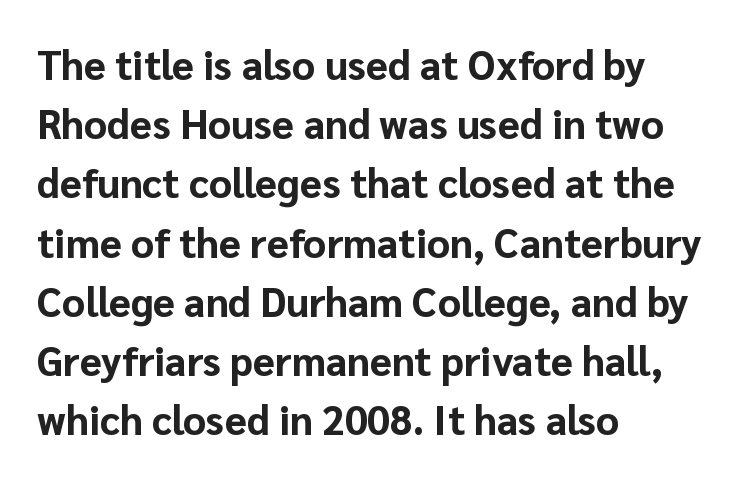
Spacing verdict: proportional, widths tailored to each character. Whoever set this chose a conventional vertical rhythm. Posture: vertical. Characters follow at the spacing the type designer built in. The space directly below the letters is spotless. If you drew a ruler down the left edge, every line would touch it.
